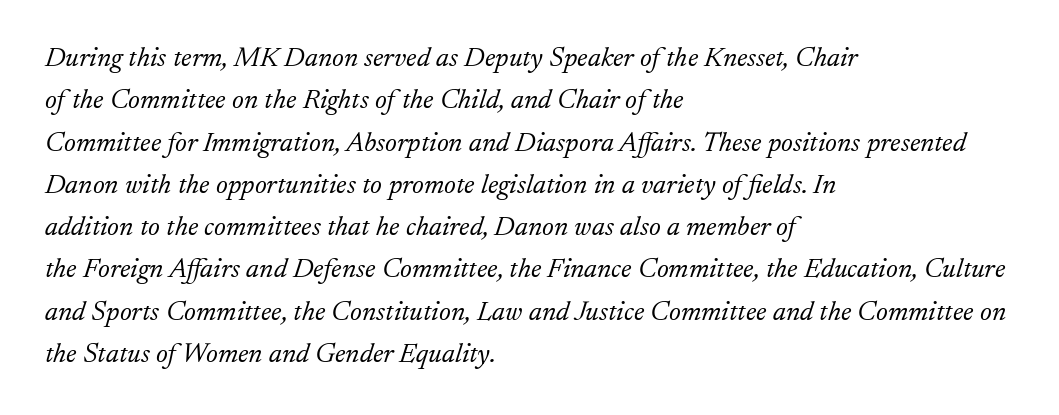
{"serif": "yes", "italic": "yes", "lean": "right", "slant_degrees": 17, "bold": "no", "weight": "light", "width": "normal", "stroke_contrast": "low", "x_height": "small", "monospaced": "no", "underline": "no", "align": "left", "line_spacing": "normal", "line_spacing_ratio": 1.51, "letter_spacing": "normal", "letter_spacing_em": 0.0, "glyph_px": 28}
